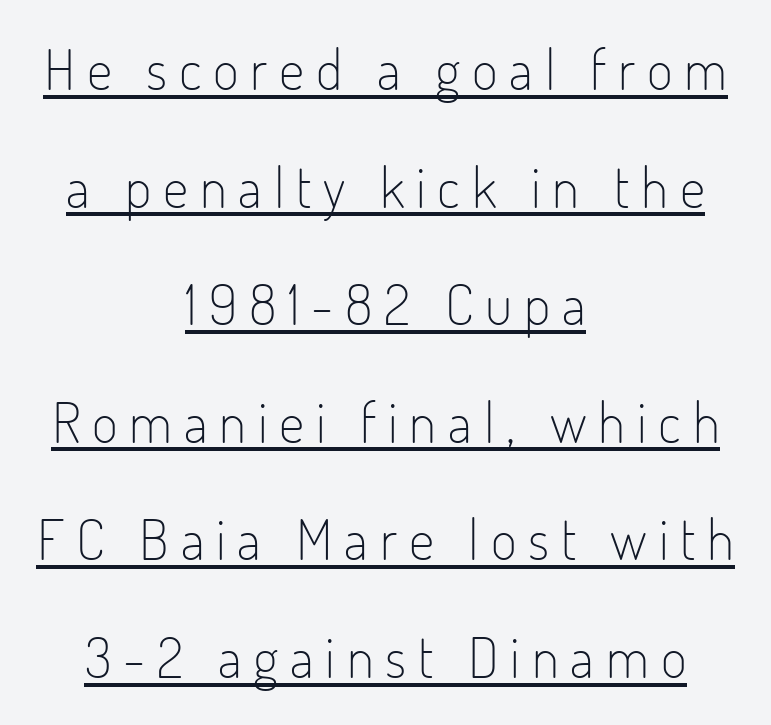
Short note: letters widely spaced. Leftover space on each line is divided equally before and after the words. The lettering holds an erect, upright posture throughout. Notice the wide empty band between every row — that's loose leading. The designer went with a sans here, leaving each stem footless.
